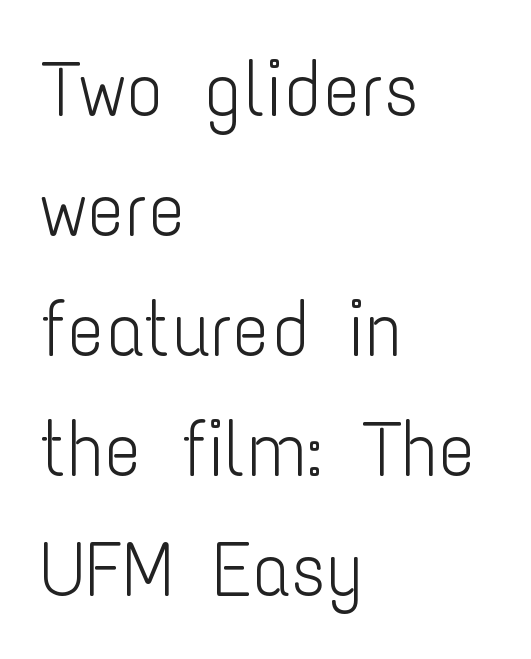
{"serif": "no", "italic": "no", "bold": "no", "weight": "light", "width": "condensed", "stroke_contrast": "low", "x_height": "medium", "monospaced": "no", "underline": "no", "align": "left", "line_spacing": "normal", "line_spacing_ratio": 1.54, "letter_spacing": "normal", "letter_spacing_em": 0.0, "glyph_px": 78}
